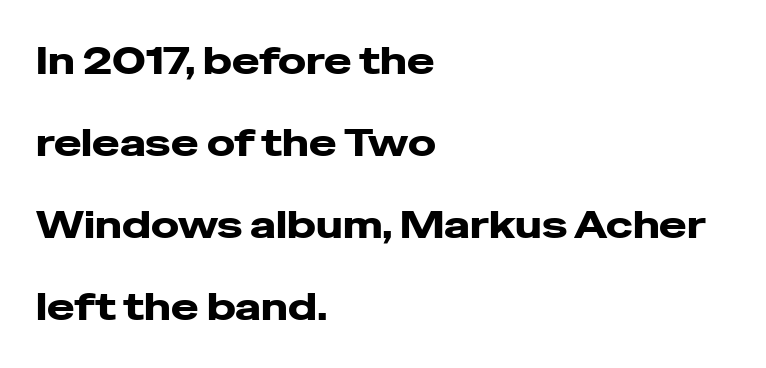
The image shows 37 px heavy, wide sans-serif type, upright; set left-aligned, loose line spacing (2.22x), normal letter spacing, not underlined; low stroke contrast and a medium x-height.
